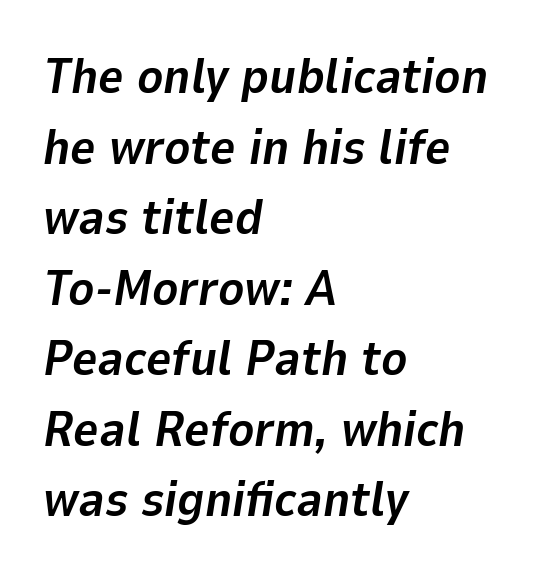
Q: Is the text bold? A: Yes.
Q: Is the text italic (slanted)? A: Yes, it leans right by about 9 degrees.
Q: Is the text underlined? A: No.
Q: How is the paragraph aligned? A: Left-aligned.
Q: Is the spacing between letters normal or unusually wide? A: Normal.
Q: Is the spacing between lines tight, normal or loose? A: Normal.
Q: Width (condensed, normal, or wide)? A: Normal.
Q: Stroke contrast? A: Low.
Q: x-height? A: Medium.
Q: Monospaced? A: No.
